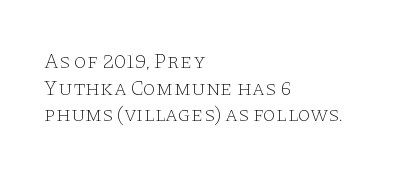
{"italic": "no", "bold": "no", "underline": "no", "align": "left", "line_spacing": "normal", "line_spacing_ratio": 1.27, "letter_spacing": "normal", "letter_spacing_em": 0.0, "glyph_px": 21}
